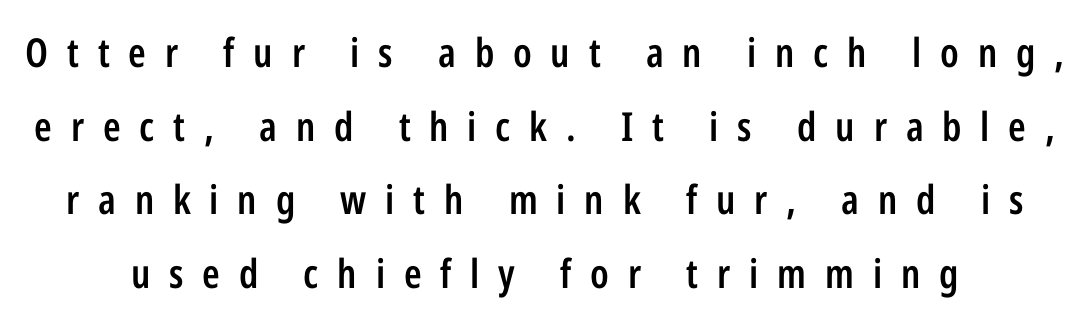
{"serif": "no", "italic": "no", "bold": "semi", "weight": "semibold", "width": "condensed", "stroke_contrast": "low", "x_height": "medium", "monospaced": "no", "underline": "no", "line_spacing_ratio": 1.84, "letter_spacing": "wide", "letter_spacing_em": 0.47, "glyph_px": 40}
